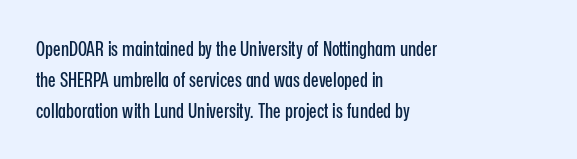
Q: Is the text italic (slanted)? A: No, it is upright.
Q: Is the text underlined? A: No.
Q: How is the paragraph aligned? A: Left-aligned.
Q: Is the spacing between letters normal or unusually wide? A: Normal.
Q: Is the spacing between lines tight, normal or loose? A: Normal.
